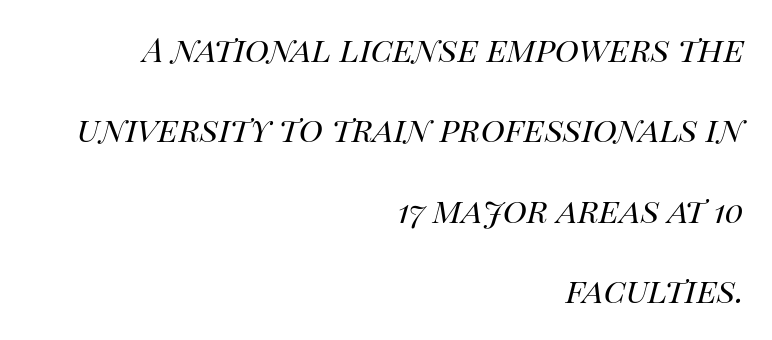
The image shows 41 px regular-weight type, italic (leaning right); set right-aligned, loose line spacing (1.96x), normal letter spacing, not underlined; high stroke contrast and a large x-height.
